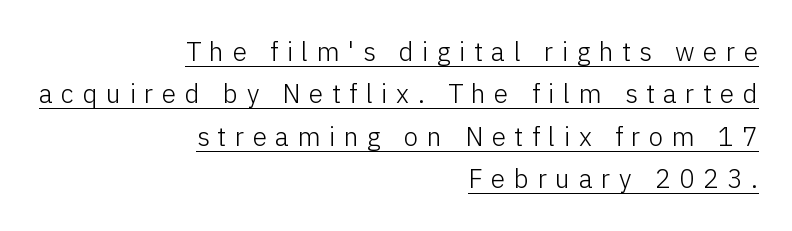
{"italic": "no", "bold": "no", "underline": "yes", "align": "right", "line_spacing": "normal", "line_spacing_ratio": 1.63, "letter_spacing": "wide", "letter_spacing_em": 0.33, "glyph_px": 26}
